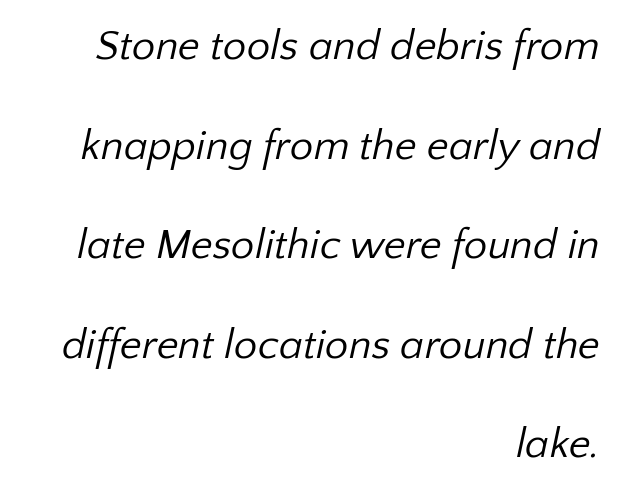
Heaviness? Minimal to ordinary, like unemphasized prose. Vertical spacing — loose. This rendering leaves character spacing at its baseline value. Beneath every word, the page is bare. Visually the block forms a straight wall on the right and a jagged coastline on the left.
